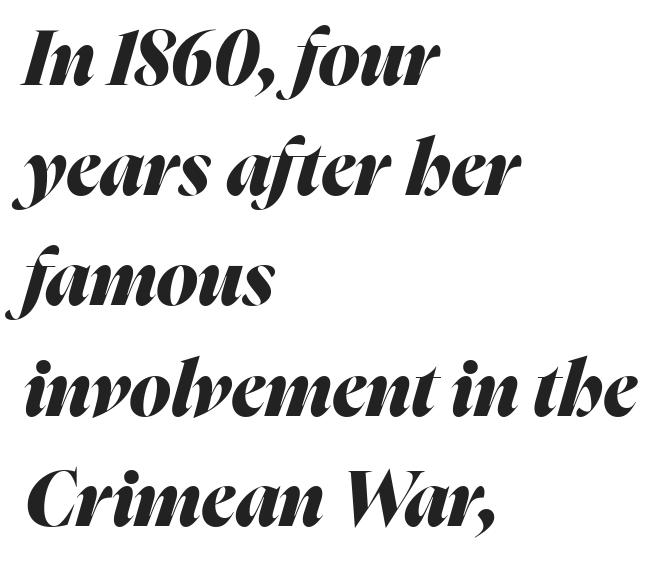
Q: Is the text bold? A: Yes.
Q: Is the text italic (slanted)? A: Yes, it leans right by about 16 degrees.
Q: Is the text underlined? A: No.
Q: How is the paragraph aligned? A: Left-aligned.
Q: Is the spacing between letters normal or unusually wide? A: Normal.
Q: Is the spacing between lines tight, normal or loose? A: Normal.
Q: Width (condensed, normal, or wide)? A: Normal.
Q: Stroke contrast? A: Medium.
Q: x-height? A: Medium.
Q: Monospaced? A: No.
